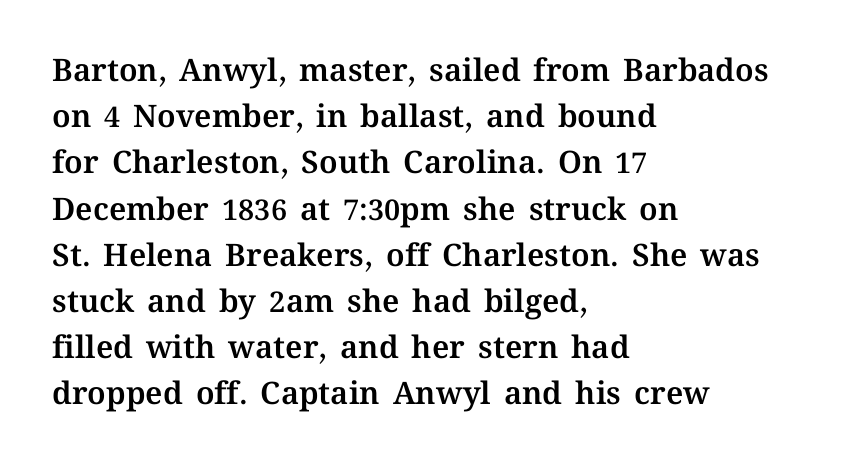
{"italic": "no", "width": "normal", "stroke_contrast": "medium", "x_height": "medium", "monospaced": "no", "underline": "no", "align": "left", "line_spacing": "normal", "line_spacing_ratio": 1.49, "letter_spacing": "normal", "letter_spacing_em": 0.0, "glyph_px": 31}
